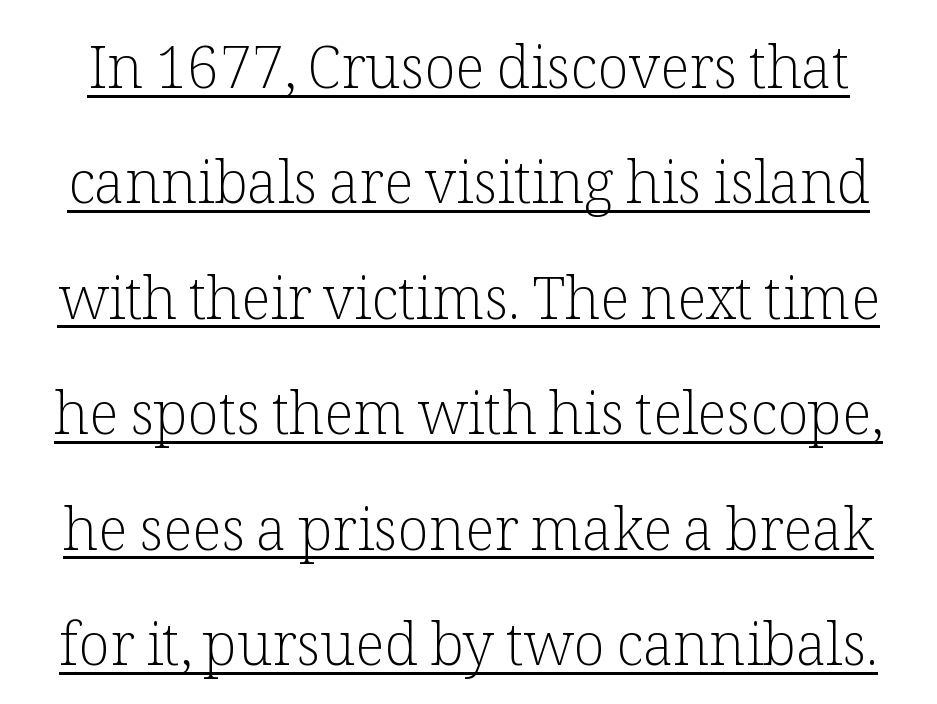
{"serif": "yes", "italic": "no", "bold": "no", "weight": "light", "width": "normal", "stroke_contrast": "low", "x_height": "medium", "monospaced": "no", "underline": "yes", "line_spacing": "loose", "line_spacing_ratio": 1.99, "letter_spacing": "normal", "letter_spacing_em": 0.0, "glyph_px": 58}
